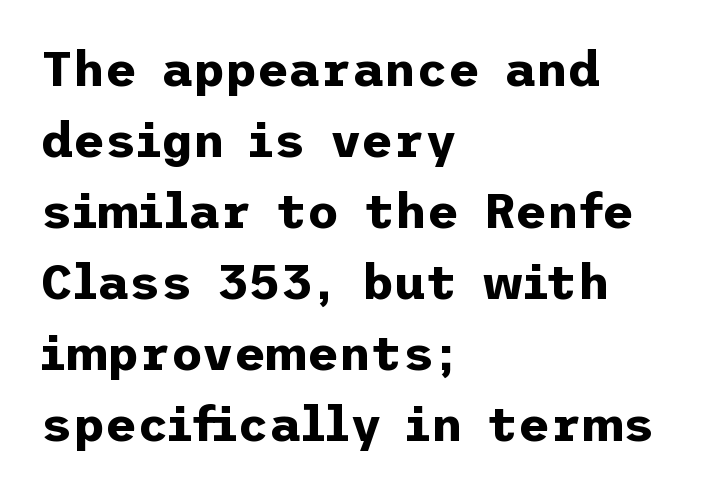
{"serif": "no", "italic": "no", "bold": "yes", "weight": "bold", "width": "normal", "stroke_contrast": "low", "x_height": "medium", "underline": "no", "align": "left", "line_spacing": "normal", "line_spacing_ratio": 1.45, "letter_spacing": "normal", "letter_spacing_em": 0.0, "glyph_px": 49}
